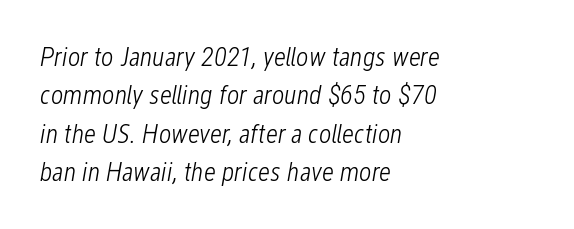
{"italic": "yes", "lean": "right", "slant_degrees": 12, "bold": "no", "underline": "no", "align": "left", "line_spacing": "normal", "line_spacing_ratio": 1.42, "letter_spacing": "normal", "letter_spacing_em": 0.0, "glyph_px": 27}
